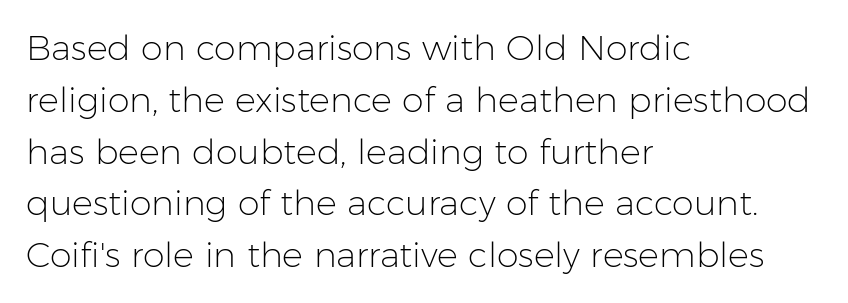
{"serif": "no", "italic": "no", "bold": "no", "weight": "light", "width": "normal", "stroke_contrast": "low", "x_height": "medium", "monospaced": "no", "underline": "no", "align": "left", "line_spacing": "normal", "line_spacing_ratio": 1.48, "letter_spacing": "normal", "letter_spacing_em": 0.0, "glyph_px": 35}
